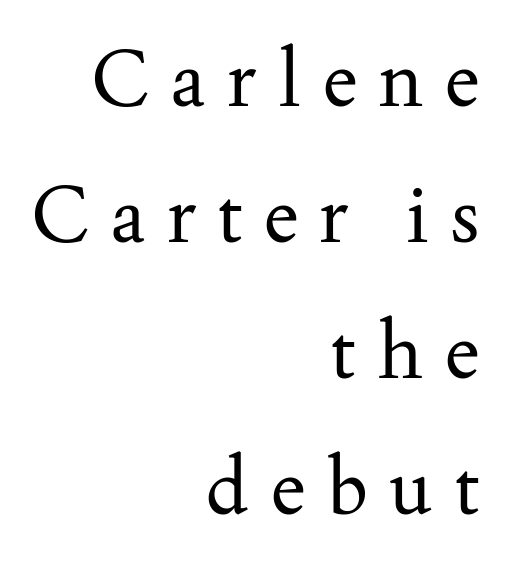
{"serif": "yes", "italic": "no", "bold": "no", "weight": "regular", "width": "normal", "stroke_contrast": "medium", "x_height": "small", "monospaced": "no", "underline": "no", "align": "right", "line_spacing_ratio": 1.72, "letter_spacing": "wide", "letter_spacing_em": 0.27, "glyph_px": 79}
